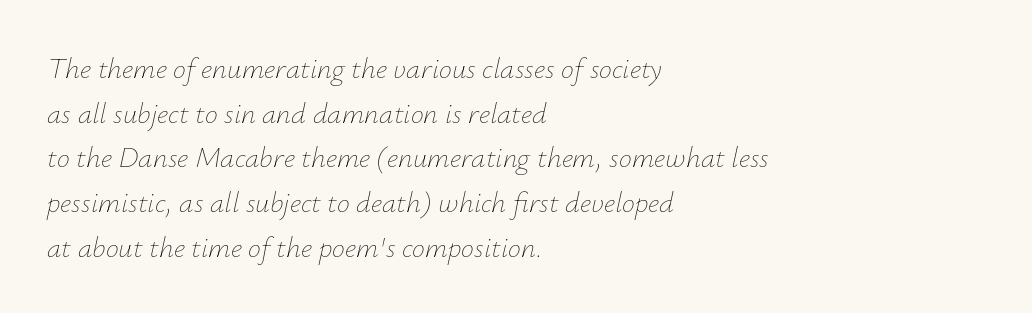
{"italic": "yes", "lean": "right", "slant_degrees": 12, "bold": "no", "weight": "thin", "width": "normal", "stroke_contrast": "low", "x_height": "small", "monospaced": "no", "underline": "no", "align": "left", "line_spacing": "normal", "line_spacing_ratio": 1.54, "letter_spacing": "normal", "letter_spacing_em": 0.0, "glyph_px": 29}
